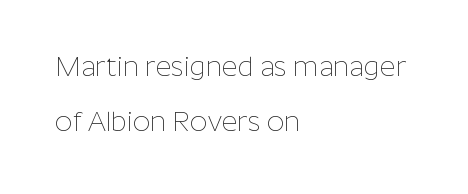
The image shows 27 px text type, upright; set left-aligned, loose line spacing (2.04x), normal letter spacing, not underlined.
